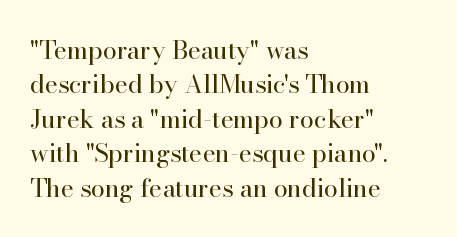
The image shows 25 px text type, upright; set left-aligned, normal line spacing (1.38x), normal letter spacing, not underlined.
